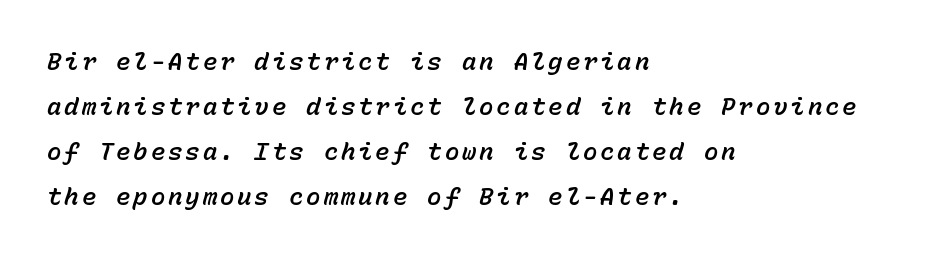
{"italic": "yes", "lean": "right", "slant_degrees": 15, "underline": "no", "align": "left", "line_spacing_ratio": 1.88, "glyph_px": 24}
